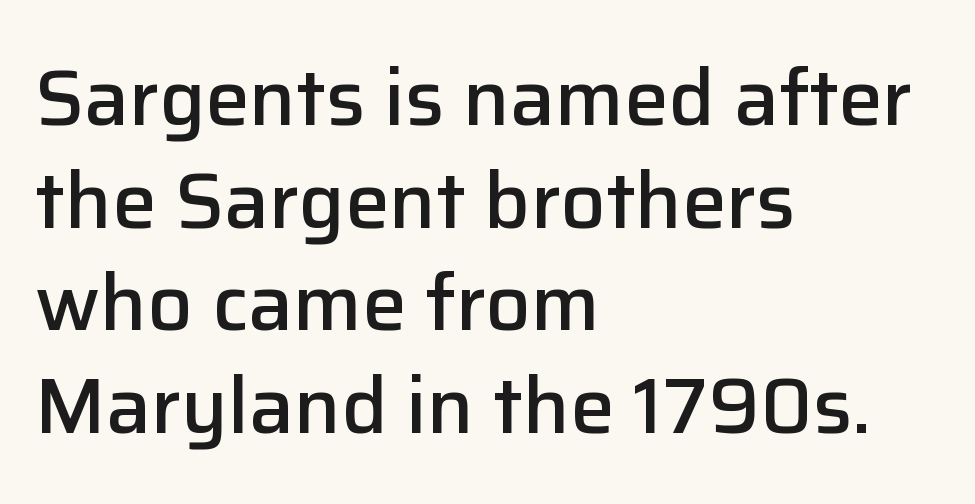
{"serif": "no", "italic": "no", "bold": "semi", "weight": "semibold", "width": "normal", "stroke_contrast": "low", "x_height": "medium", "monospaced": "no", "underline": "no", "align": "left", "line_spacing": "normal", "line_spacing_ratio": 1.3, "letter_spacing": "normal", "letter_spacing_em": 0.0, "glyph_px": 79}
